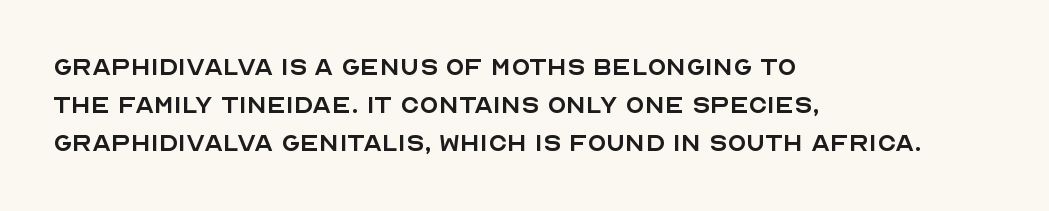
Varying glyph widths throughout — classic text-font behaviour. The letters stand upright; this is a roman face. The rag falls on the right side of this text block. Does the type have serifs? No, each stem ends abruptly. Any mark beneath the type? The region is blank. These lines keep a tight, regular rhythm from letter to letter.
